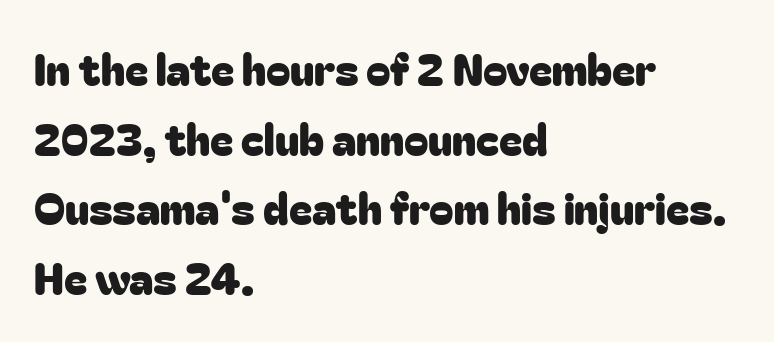
Q: Is the text italic (slanted)? A: No, it is upright.
Q: Is the typeface a serif or a sans-serif typeface? A: Sans-serif.
Q: Is the text underlined? A: No.
Q: How is the paragraph aligned? A: Left-aligned.
Q: Is the spacing between letters normal or unusually wide? A: Normal.
Q: Is the spacing between lines tight, normal or loose? A: Normal.
Q: Width (condensed, normal, or wide)? A: Normal.
Q: Stroke contrast? A: Low.
Q: x-height? A: Medium.
Q: Monospaced? A: No.
